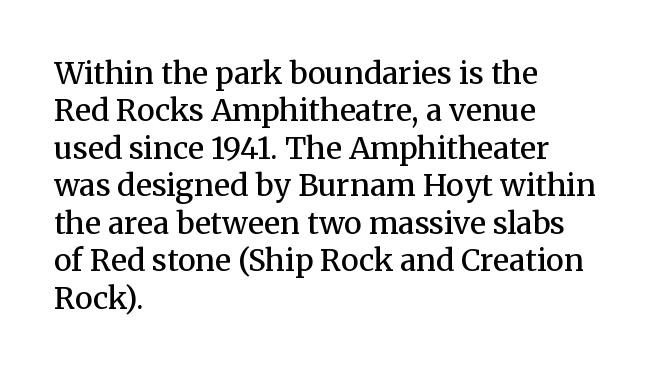
The image shows 30 px semibold serif type, upright; set left-aligned, normal line spacing (1.25x), normal letter spacing, not underlined; medium stroke contrast and a medium x-height.
